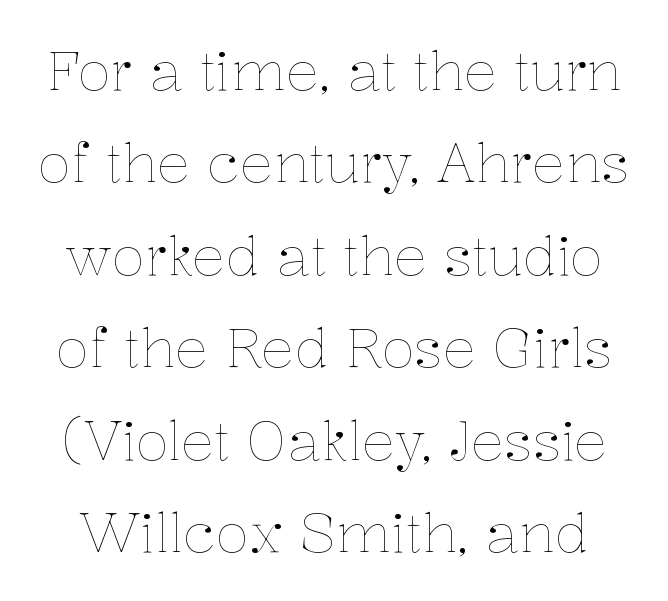
Letter spacing: default. Weight: not bold — regular or lighter. This sample has the flowing, uneven cadence of proportional lettering. The baseline area is clear. The axis of the letterforms is exactly vertical. In terms of leading, this rendering sits right in the middle.
